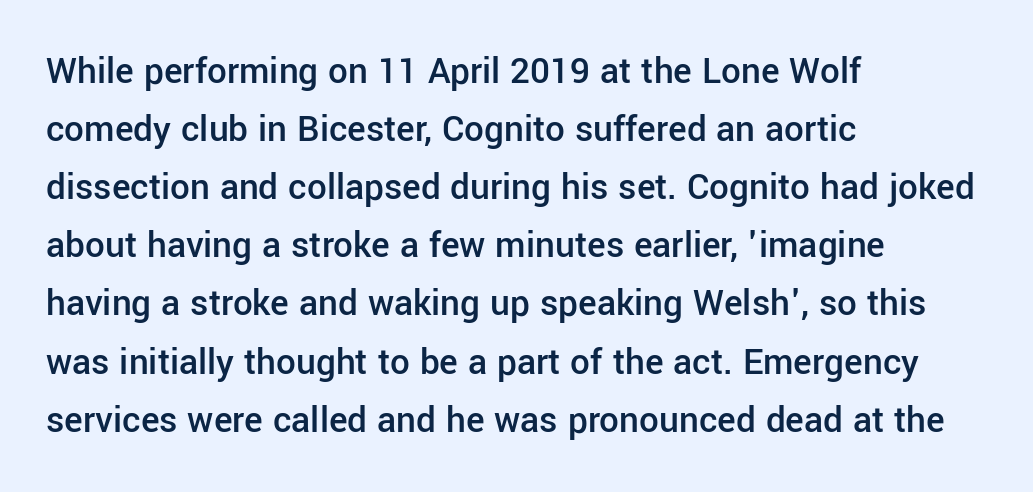
Semibold letterforms, between regular and bold. Spacing verdict: proportional, widths tailored to each character. In CSS terms this would be text-align: left. Grotesque or geometric, the face here clearly has no serifs. The letters stand upright; this is a roman face. The rendering keeps characters at their native spacing.
